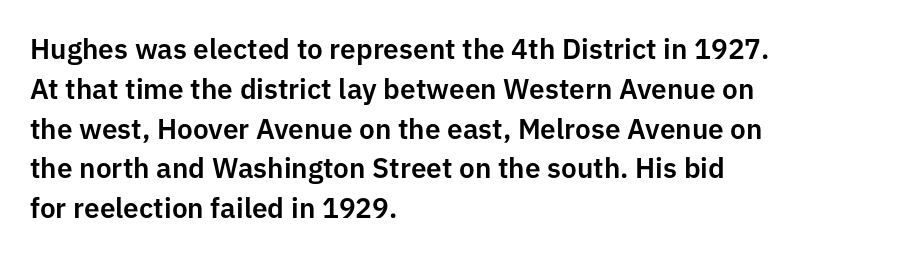
Q: Is the text italic (slanted)? A: No, it is upright.
Q: Is the typeface a serif or a sans-serif typeface? A: Sans-serif.
Q: Is the text underlined? A: No.
Q: How is the paragraph aligned? A: Left-aligned.
Q: Is the spacing between letters normal or unusually wide? A: Normal.
Q: Is the spacing between lines tight, normal or loose? A: Normal.
Q: Width (condensed, normal, or wide)? A: Normal.
Q: Stroke contrast? A: Low.
Q: x-height? A: Medium.
Q: Monospaced? A: No.
